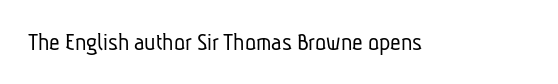
Q: Is the text bold? A: No.
Q: Is the text underlined? A: No.
Q: Is the spacing between letters normal or unusually wide? A: Normal.
